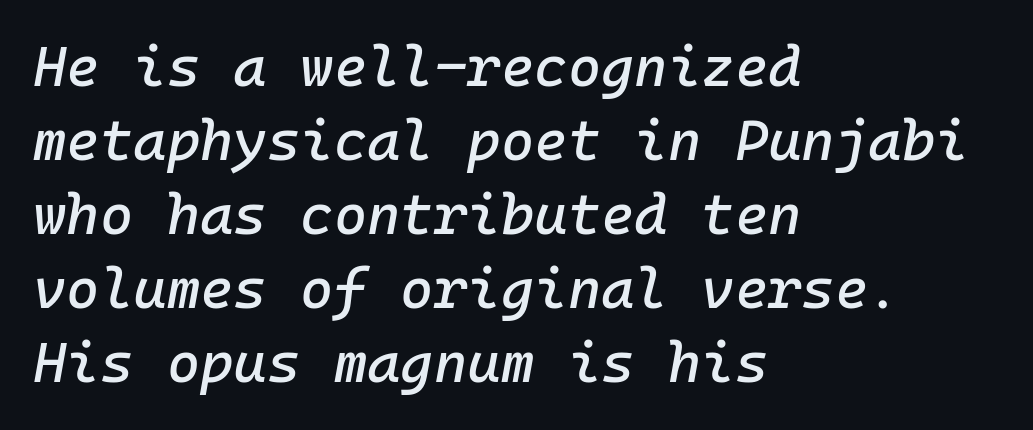
The passage is arranged the way most books set body copy — flush left. The face used here is monospaced, like something from a code editor. Characters follow at the spacing the type designer built in. Underline: absent.
